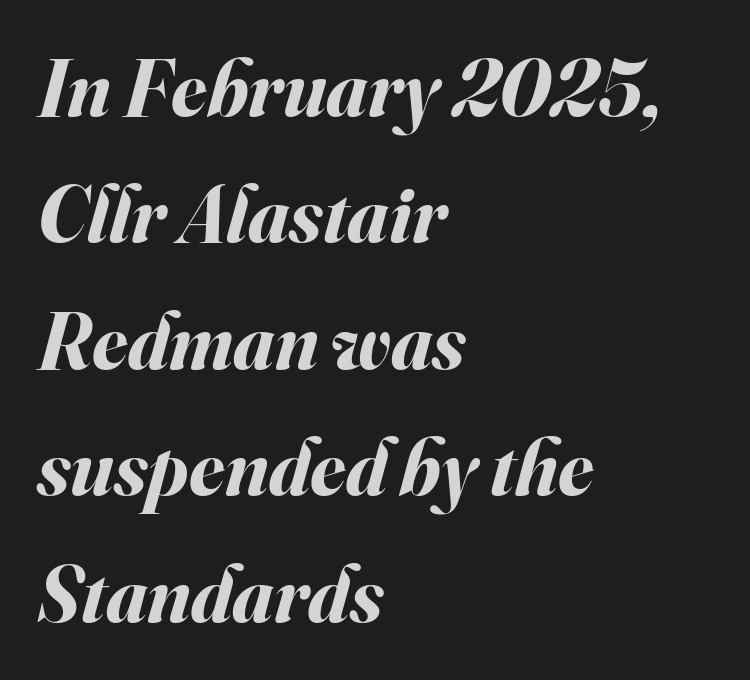
{"italic": "yes", "lean": "right", "slant_degrees": 16, "bold": "yes", "weight": "bold", "width": "normal", "stroke_contrast": "medium", "x_height": "small", "monospaced": "no", "underline": "no", "align": "left", "line_spacing": "normal", "line_spacing_ratio": 1.58, "letter_spacing": "normal", "letter_spacing_em": 0.0, "glyph_px": 80}
